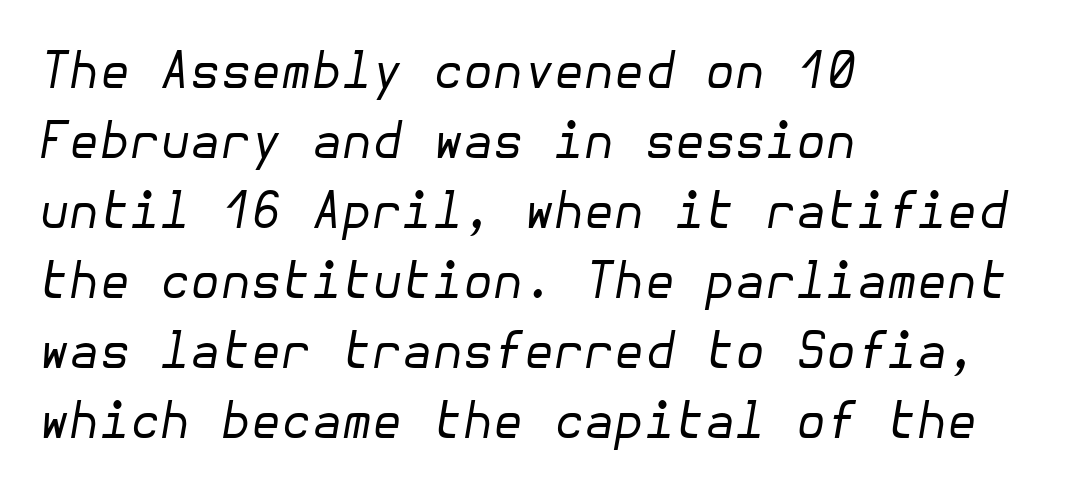
Regarding leading, the lines here are spaced in the standard way. Clear beneath every line of the passage. The passage shown has conventional tracking throughout. The font sits on the lighter half of the weight spectrum, regular included.
